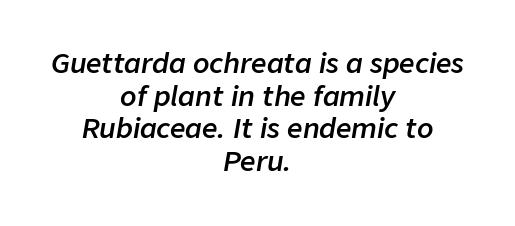
Q: Is the text bold? A: Semi-bold.
Q: Is the text italic (slanted)? A: Yes, it leans right by about 9 degrees.
Q: Is the text underlined? A: No.
Q: How is the paragraph aligned? A: Centered.
Q: Is the spacing between letters normal or unusually wide? A: Normal.
